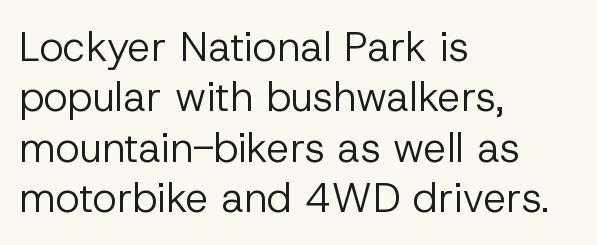
The ragged edge is on the right, which tells us the setting is flush left. The passage shown is typed in a proportional face where columns would drift. Nothing heavy about these letters — not bold at all. Vertical strokes here are truly vertical. The letters sit at their default tracking, neither squeezed nor spread. The glyphs in this specimen are sans serif.
